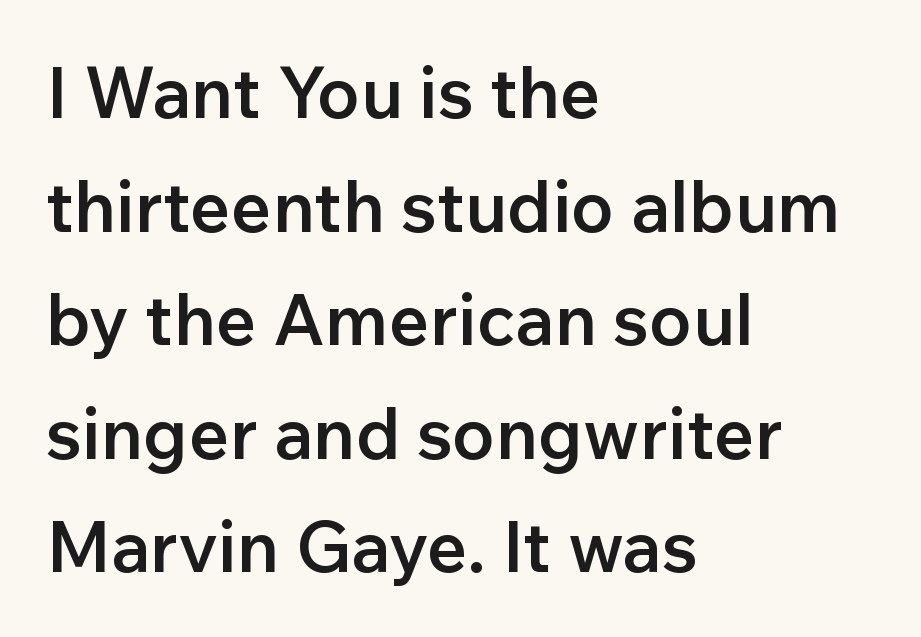
Q: Is the text bold? A: Semi-bold.
Q: Is the text italic (slanted)? A: No, it is upright.
Q: Is the typeface a serif or a sans-serif typeface? A: Sans-serif.
Q: Is the text underlined? A: No.
Q: How is the paragraph aligned? A: Left-aligned.
Q: Is the spacing between letters normal or unusually wide? A: Normal.
Q: Is the spacing between lines tight, normal or loose? A: Normal.
Q: Width (condensed, normal, or wide)? A: Normal.
Q: Stroke contrast? A: Low.
Q: x-height? A: Medium.
Q: Monospaced? A: No.
